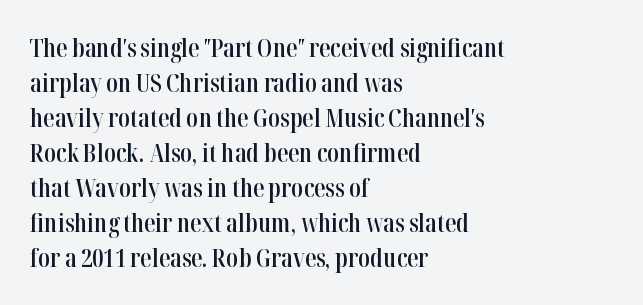
Q: Is the text bold? A: Semi-bold.
Q: Is the text italic (slanted)? A: No, it is upright.
Q: Is the text underlined? A: No.
Q: How is the paragraph aligned? A: Left-aligned.
Q: Is the spacing between letters normal or unusually wide? A: Normal.
Q: Is the spacing between lines tight, normal or loose? A: Normal.
